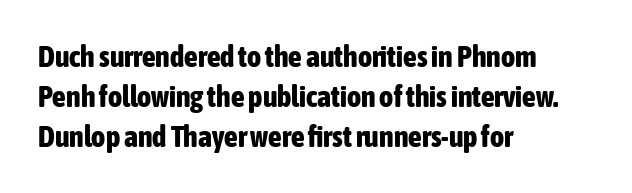
Q: Is the text bold? A: Yes.
Q: Is the text italic (slanted)? A: No, it is upright.
Q: Is the typeface a serif or a sans-serif typeface? A: Sans-serif.
Q: Is the text underlined? A: No.
Q: How is the paragraph aligned? A: Left-aligned.
Q: Is the spacing between letters normal or unusually wide? A: Normal.
Q: Is the spacing between lines tight, normal or loose? A: Normal.
Q: Width (condensed, normal, or wide)? A: Condensed.
Q: Stroke contrast? A: Low.
Q: x-height? A: Medium.
Q: Monospaced? A: No.
